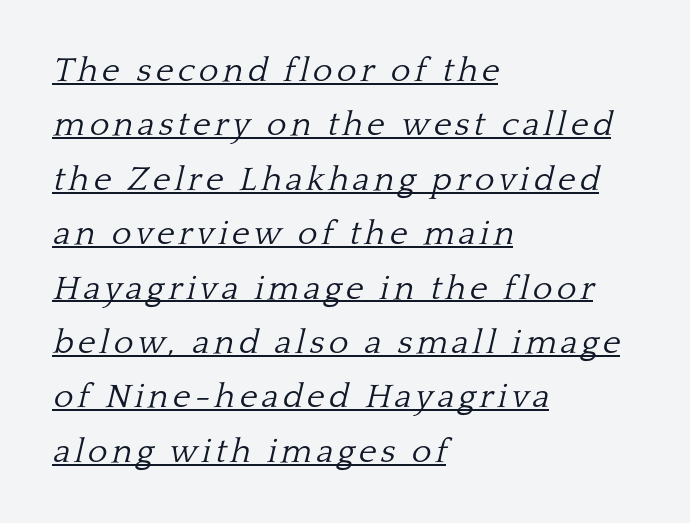
{"serif": "yes", "italic": "yes", "lean": "right", "slant_degrees": 13, "bold": "no", "weight": "light", "width": "normal", "stroke_contrast": "low", "x_height": "medium", "monospaced": "no", "underline": "yes", "align": "left", "line_spacing": "normal", "line_spacing_ratio": 1.6, "glyph_px": 34}
